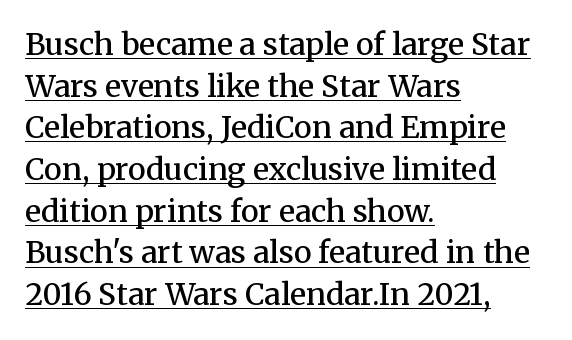
Q: Is the text bold? A: Semi-bold.
Q: Is the text italic (slanted)? A: No, it is upright.
Q: Is the typeface a serif or a sans-serif typeface? A: Serif.
Q: Is the text underlined? A: Yes.
Q: How is the paragraph aligned? A: Left-aligned.
Q: Is the spacing between letters normal or unusually wide? A: Normal.
Q: Is the spacing between lines tight, normal or loose? A: Normal.
Q: Width (condensed, normal, or wide)? A: Normal.
Q: Stroke contrast? A: Medium.
Q: x-height? A: Medium.
Q: Monospaced? A: No.
